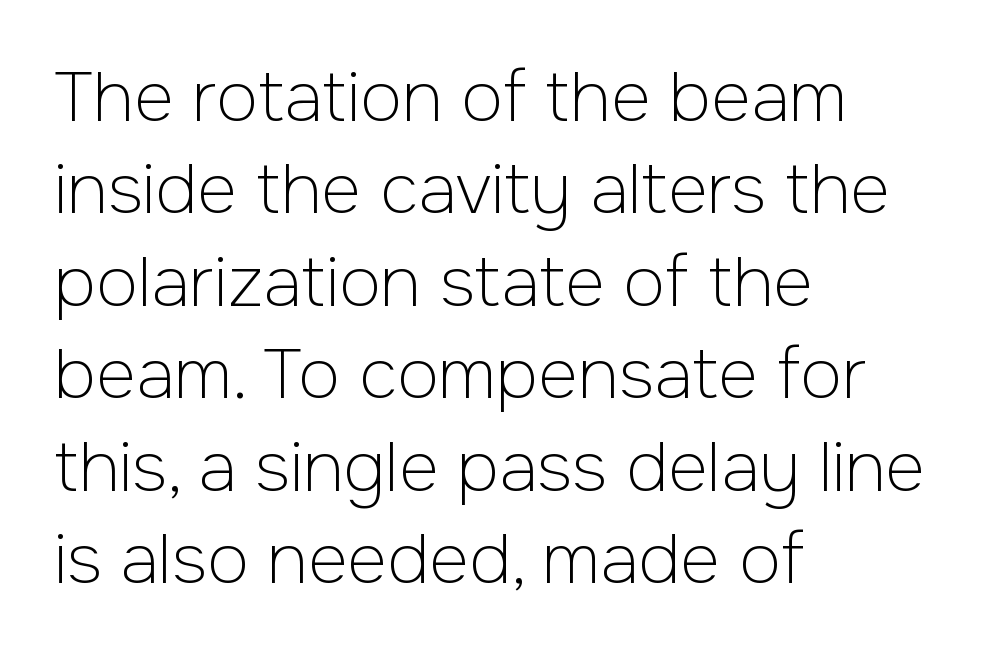
{"serif": "no", "italic": "no", "bold": "no", "weight": "light", "width": "normal", "stroke_contrast": "low", "x_height": "medium", "monospaced": "no", "underline": "no", "align": "left", "line_spacing": "normal", "line_spacing_ratio": 1.34, "letter_spacing": "normal", "letter_spacing_em": 0.0, "glyph_px": 69}
